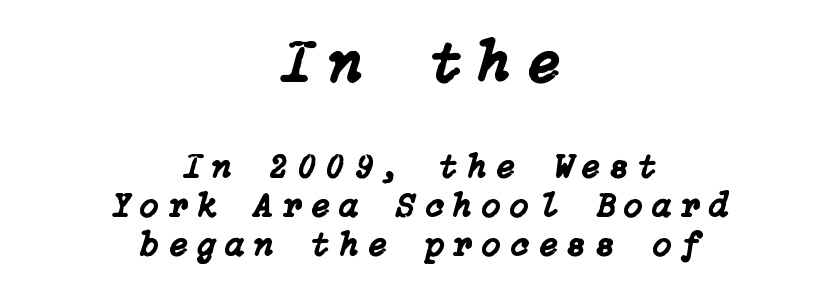
Q: Is the text italic (slanted)? A: Yes, it leans right by about 15 degrees.
Q: Is the text underlined? A: No.
Q: How is the paragraph aligned? A: Centered.
Q: Is the spacing between letters normal or unusually wide? A: Unusually wide.
Q: Is the spacing between lines tight, normal or loose? A: Tight.
Q: Which block of text is set in a larger size, the first (top) or the second (bottom)? A: The first (top) one.
Q: Width (condensed, normal, or wide)? A: Normal.
Q: Stroke contrast? A: Low.
Q: x-height? A: Medium.
